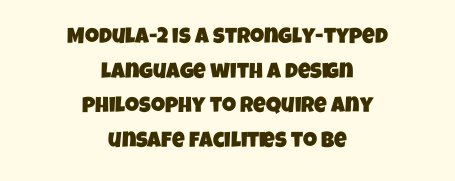
The paragraph has two soft edges and a firm central axis. Compared with typical body copy, the letter spacing here is the same. Reading down the column, the eye jumps a familiar distance to each next line. Words float on clear page, feet unadorned.
